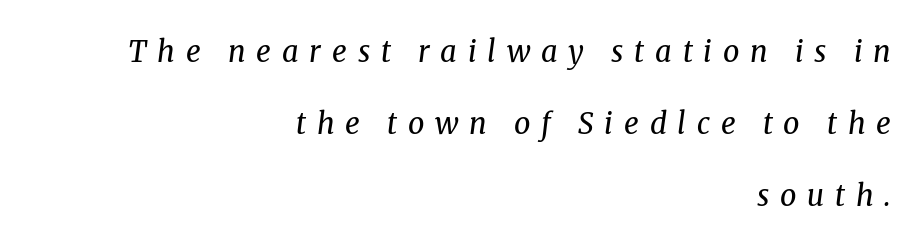
{"serif": "yes", "italic": "yes", "lean": "right", "slant_degrees": 8, "bold": "no", "weight": "regular", "width": "normal", "stroke_contrast": "medium", "x_height": "medium", "monospaced": "no", "underline": "no", "align": "right", "line_spacing": "loose", "line_spacing_ratio": 2.49, "letter_spacing": "wide", "letter_spacing_em": 0.37, "glyph_px": 29}
